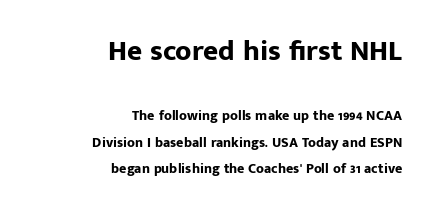
The earlier block is typeset at a bigger size than the later block. Quick note: underline off. If you drew a ruler down the right edge, every line would touch it. Each word holds together tightly as a unit, with standard inter-letter gaps. These lines are rendered in a variable-pitch font. Weight check: bold — yes, fully.
